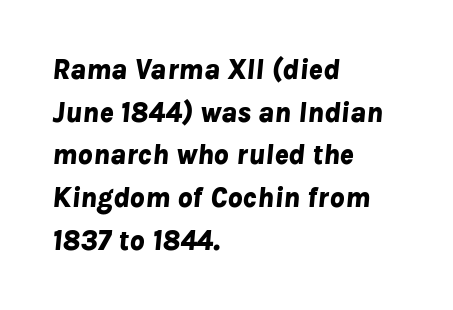
Q: Is the text bold? A: Yes.
Q: Is the text italic (slanted)? A: Yes, it leans right by about 8 degrees.
Q: Is the text underlined? A: No.
Q: How is the paragraph aligned? A: Left-aligned.
Q: Is the spacing between letters normal or unusually wide? A: Normal.
Q: Is the spacing between lines tight, normal or loose? A: Normal.
Q: Width (condensed, normal, or wide)? A: Normal.
Q: Stroke contrast? A: Low.
Q: x-height? A: Medium.
Q: Monospaced? A: No.
